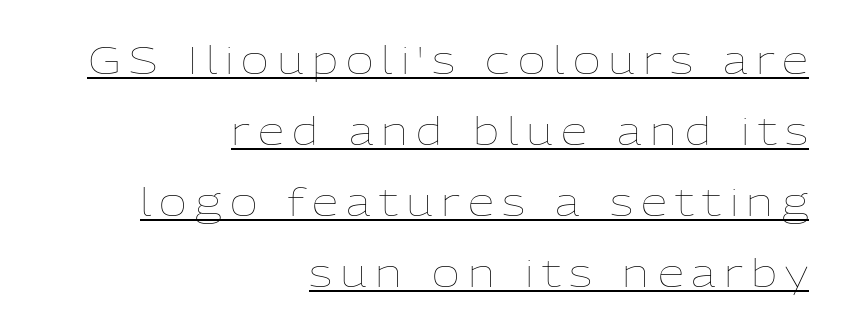
The image shows 38 px thin type, upright; set right-aligned, line spacing 1.87x, unusually wide letter spacing (+0.22 em), underlined; low stroke contrast and a medium x-height.
